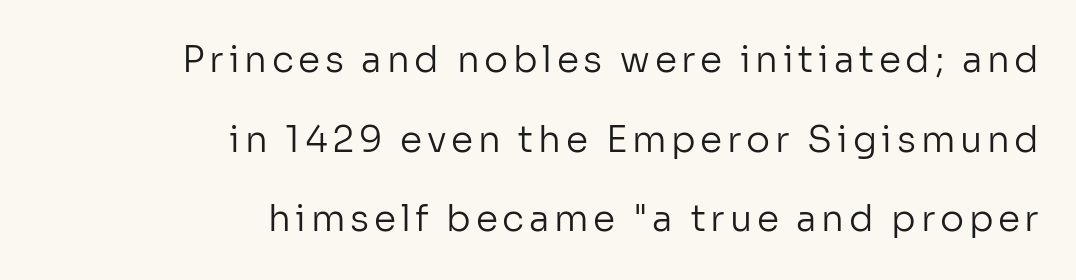
The image shows 36 px regular-weight sans-serif type, upright; set right-aligned, loose line spacing (2.21x), not underlined; low stroke contrast and a medium x-height.
